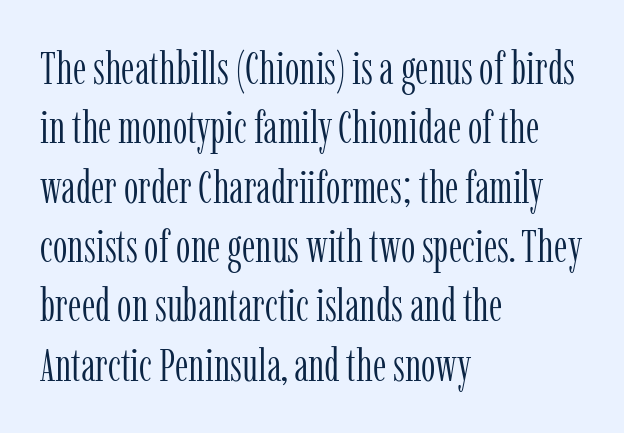
Q: Is the text bold? A: No.
Q: Is the text italic (slanted)? A: No, it is upright.
Q: Is the typeface a serif or a sans-serif typeface? A: Serif.
Q: Is the text underlined? A: No.
Q: How is the paragraph aligned? A: Left-aligned.
Q: Is the spacing between letters normal or unusually wide? A: Normal.
Q: Is the spacing between lines tight, normal or loose? A: Normal.
Q: Width (condensed, normal, or wide)? A: Condensed.
Q: Stroke contrast? A: Low.
Q: x-height? A: Medium.
Q: Monospaced? A: No.
